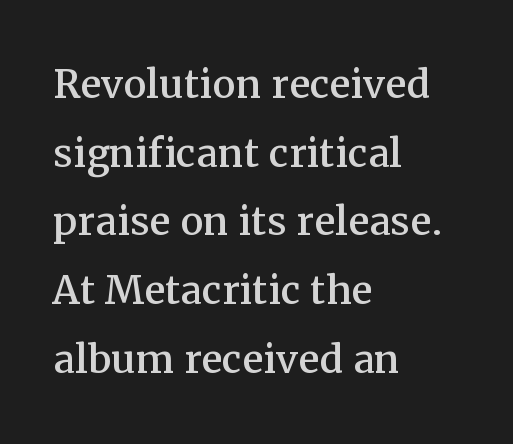
Q: Is the text italic (slanted)? A: No, it is upright.
Q: Is the typeface a serif or a sans-serif typeface? A: Serif.
Q: Is the text underlined? A: No.
Q: How is the paragraph aligned? A: Left-aligned.
Q: Is the spacing between letters normal or unusually wide? A: Normal.
Q: Is the spacing between lines tight, normal or loose? A: Normal.
Q: Width (condensed, normal, or wide)? A: Normal.
Q: Stroke contrast? A: Medium.
Q: x-height? A: Medium.
Q: Monospaced? A: No.
